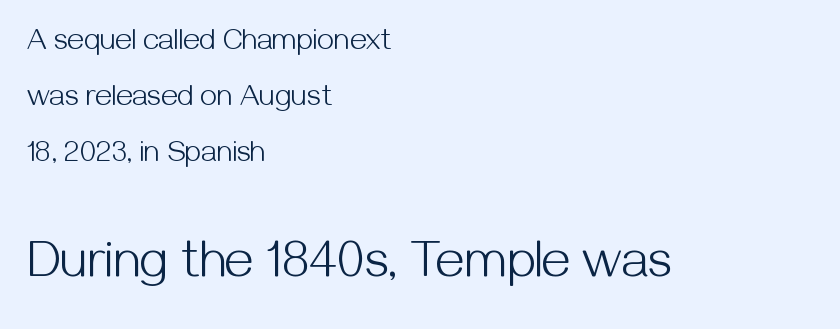
Look at the bottom of the vertical strokes: they stop flat, with no serifs. No letter is thick-stroked: the sample isn't bold. Just letters on the line, the space beneath them empty. In CSS terms this would be text-align: left. The rendering enlarges the type as you move from the upper chunk to the lower.
